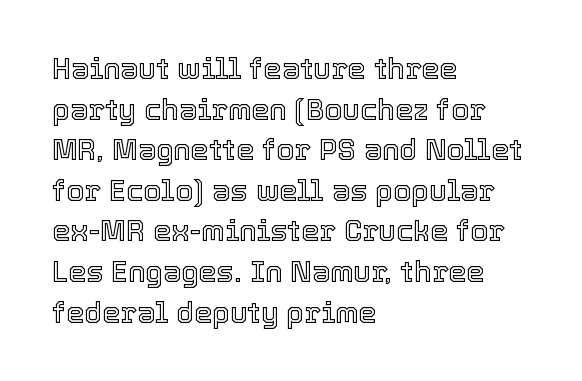
The space beneath each line is pristine and unruled. Character widths vary here, with narrow letters taking less room than wide ones. Does the lettering tilt? It doesn't — this is upright. The rag falls on the right side of this text block. Vertical spacing — default. The rendering keeps characters at their native spacing.
